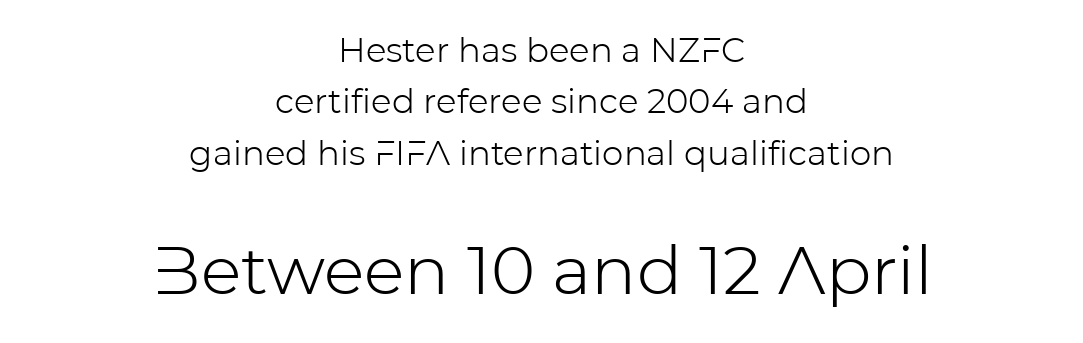
Q: Is the text bold? A: No.
Q: Is the text italic (slanted)? A: No, it is upright.
Q: Is the typeface a serif or a sans-serif typeface? A: Sans-serif.
Q: Is the text underlined? A: No.
Q: How is the paragraph aligned? A: Centered.
Q: Is the spacing between letters normal or unusually wide? A: Normal.
Q: Is the spacing between lines tight, normal or loose? A: Normal.
Q: Which block of text is set in a larger size, the first (top) or the second (bottom)? A: The second (bottom) one.
Q: Width (condensed, normal, or wide)? A: Normal.
Q: Stroke contrast? A: Low.
Q: x-height? A: Medium.
Q: Monospaced? A: No.
